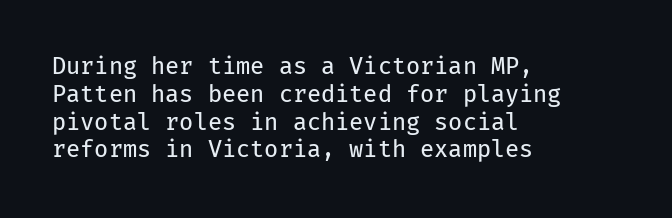
Q: Is the text bold? A: No.
Q: Is the text italic (slanted)? A: No, it is upright.
Q: Is the text underlined? A: No.
Q: How is the paragraph aligned? A: Left-aligned.
Q: Is the spacing between letters normal or unusually wide? A: Normal.
